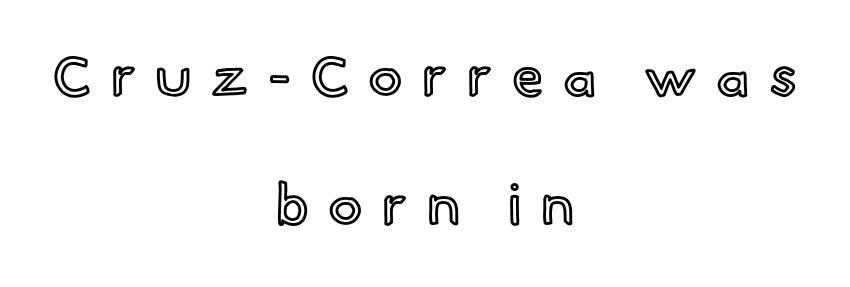
{"italic": "no", "width": "normal", "x_height": "small", "monospaced": "no", "underline": "no", "align": "center", "line_spacing": "loose", "line_spacing_ratio": 2.26, "letter_spacing": "wide", "letter_spacing_em": 0.34, "glyph_px": 57}
